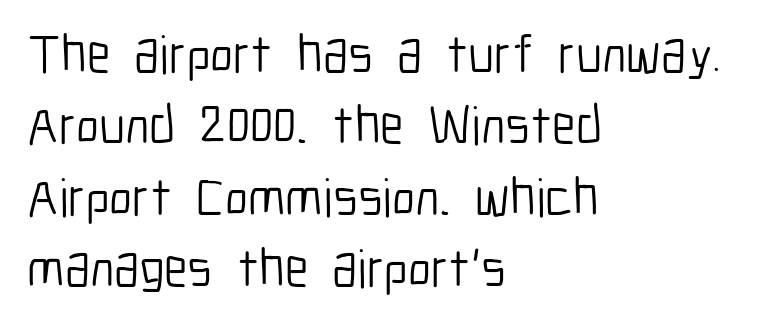
Q: Is the text bold? A: No.
Q: Is the text italic (slanted)? A: No, it is upright.
Q: Is the typeface a serif or a sans-serif typeface? A: Sans-serif.
Q: Is the text underlined? A: No.
Q: How is the paragraph aligned? A: Left-aligned.
Q: Is the spacing between letters normal or unusually wide? A: Normal.
Q: Is the spacing between lines tight, normal or loose? A: Normal.
Q: Width (condensed, normal, or wide)? A: Condensed.
Q: Stroke contrast? A: Low.
Q: x-height? A: Medium.
Q: Monospaced? A: No.
